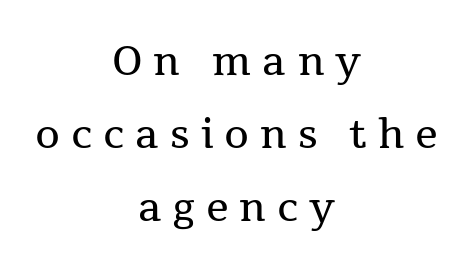
The image shows 40 px regular-weight serif type, upright; set centered, line spacing 1.82x, unusually wide letter spacing (+0.27 em), not underlined; medium stroke contrast and a medium x-height.
